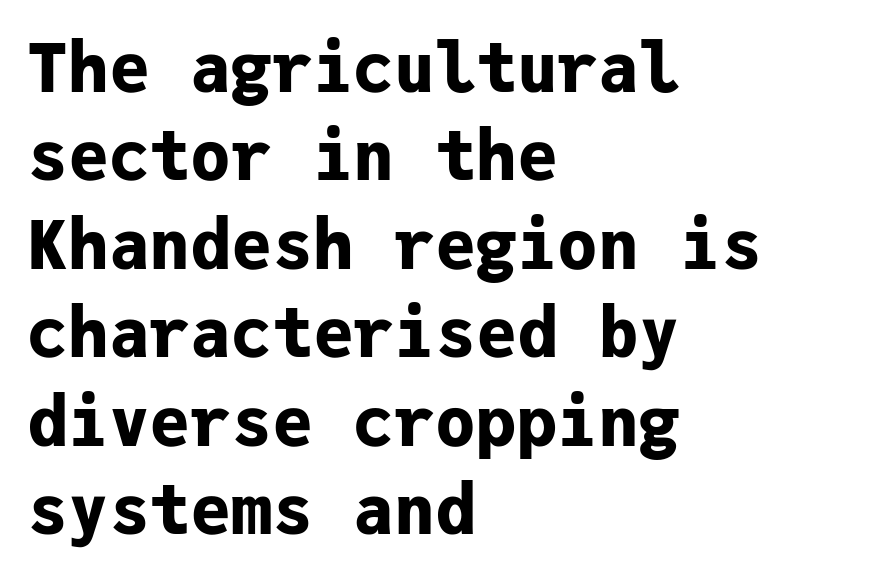
Q: Is the text bold? A: Yes.
Q: Is the text italic (slanted)? A: No, it is upright.
Q: Is the typeface a serif or a sans-serif typeface? A: Sans-serif.
Q: Is the text underlined? A: No.
Q: How is the paragraph aligned? A: Left-aligned.
Q: Is the spacing between letters normal or unusually wide? A: Normal.
Q: Is the spacing between lines tight, normal or loose? A: Normal.
Q: Width (condensed, normal, or wide)? A: Normal.
Q: Stroke contrast? A: Low.
Q: x-height? A: Medium.
Q: Monospaced? A: Yes.
